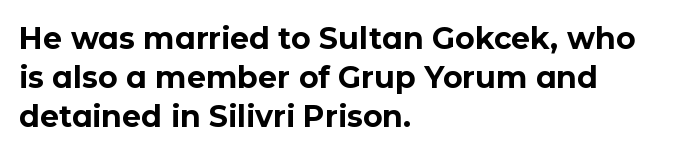
{"serif": "no", "italic": "no", "bold": "yes", "weight": "bold", "width": "normal", "stroke_contrast": "low", "x_height": "medium", "monospaced": "no", "underline": "no", "align": "left", "line_spacing": "normal", "line_spacing_ratio": 1.3, "letter_spacing": "normal", "letter_spacing_em": 0.0, "glyph_px": 30}
